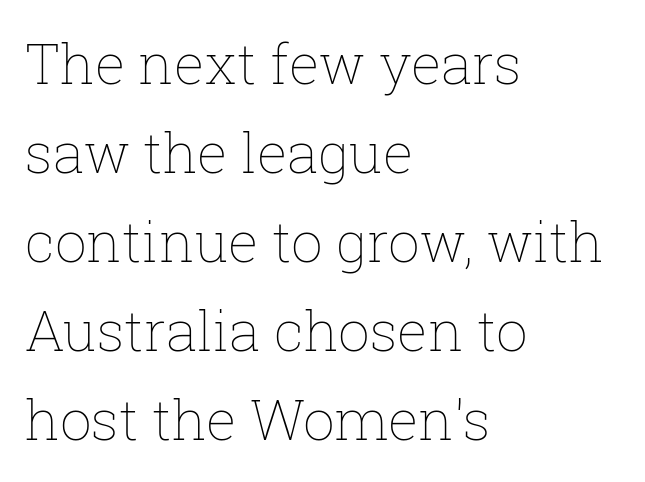
Q: Is the text bold? A: No.
Q: Is the text italic (slanted)? A: No, it is upright.
Q: Is the text underlined? A: No.
Q: How is the paragraph aligned? A: Left-aligned.
Q: Is the spacing between letters normal or unusually wide? A: Normal.
Q: Is the spacing between lines tight, normal or loose? A: Normal.
Q: Width (condensed, normal, or wide)? A: Normal.
Q: Stroke contrast? A: Low.
Q: x-height? A: Medium.
Q: Monospaced? A: No.
